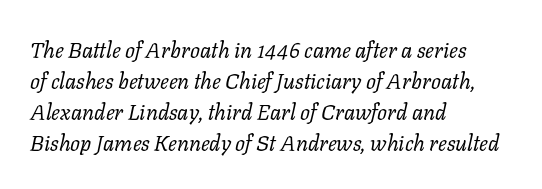
The image shows 22 px text type, italic (leaning right); set left-aligned, normal line spacing (1.41x), normal letter spacing, not underlined.
